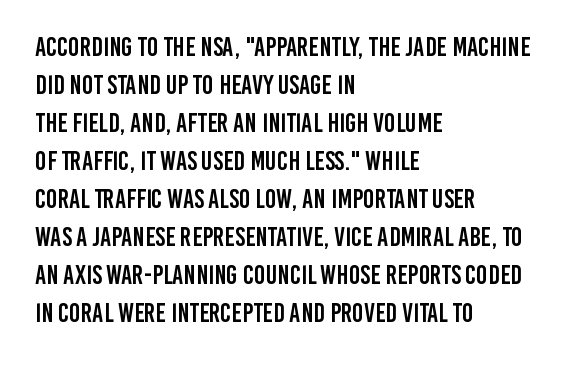
Every stem runs plumb, perpendicular to the baseline. No extra tracking has been applied to these lines. Students, observe: this is what conventionally led text looks like. The rendering anchors every line to the left-hand side. Just letters on the line, the space beneath them empty.
